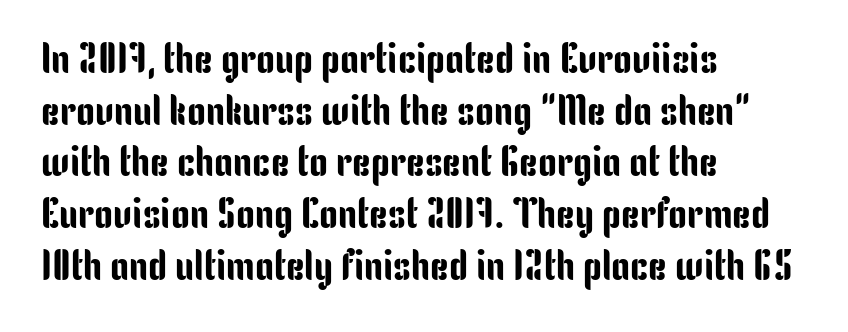
Q: Is the text italic (slanted)? A: No, it is upright.
Q: Is the typeface a serif or a sans-serif typeface? A: Sans-serif.
Q: Is the text underlined? A: No.
Q: How is the paragraph aligned? A: Left-aligned.
Q: Is the spacing between letters normal or unusually wide? A: Normal.
Q: Width (condensed, normal, or wide)? A: Condensed.
Q: Stroke contrast? A: Low.
Q: x-height? A: Medium.
Q: Monospaced? A: No.
